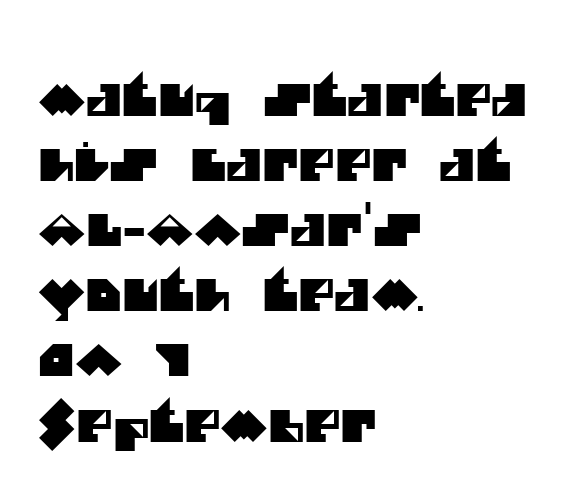
{"serif": "no", "width": "normal", "stroke_contrast": "medium", "x_height": "large", "monospaced": "no", "underline": "no", "align": "left", "line_spacing": "normal", "line_spacing_ratio": 1.48, "letter_spacing": "normal", "letter_spacing_em": 0.0, "glyph_px": 44}
